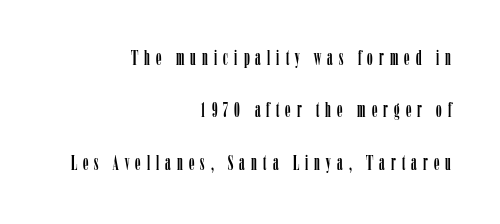
Q: Is the text italic (slanted)? A: No, it is upright.
Q: Is the text underlined? A: No.
Q: How is the paragraph aligned? A: Right-aligned.
Q: Is the spacing between letters normal or unusually wide? A: Unusually wide.
Q: Is the spacing between lines tight, normal or loose? A: Loose.
